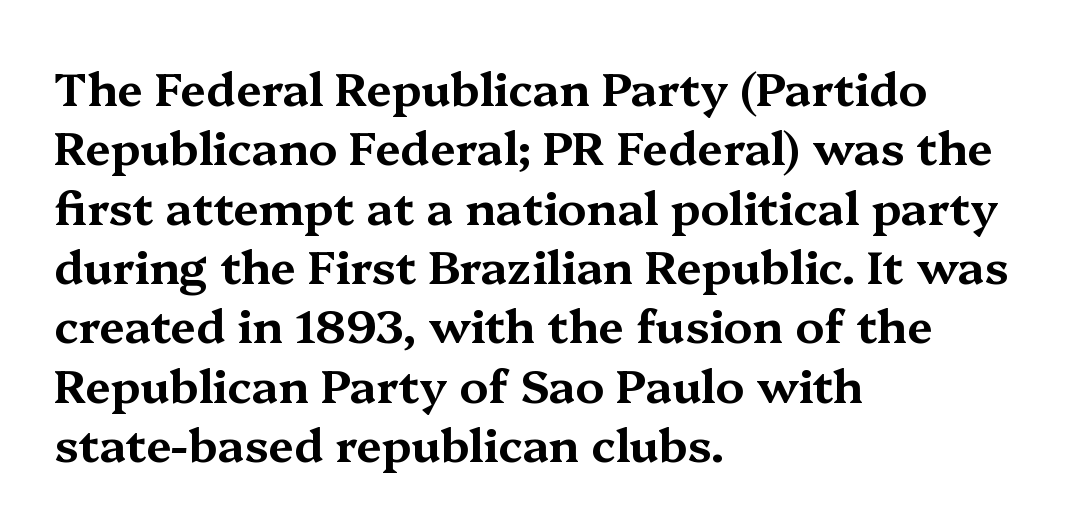
Q: Is the text italic (slanted)? A: No, it is upright.
Q: Is the typeface a serif or a sans-serif typeface? A: Serif.
Q: Is the text underlined? A: No.
Q: How is the paragraph aligned? A: Left-aligned.
Q: Is the spacing between letters normal or unusually wide? A: Normal.
Q: Is the spacing between lines tight, normal or loose? A: Normal.
Q: Width (condensed, normal, or wide)? A: Wide.
Q: Stroke contrast? A: Medium.
Q: x-height? A: Medium.
Q: Monospaced? A: No.
